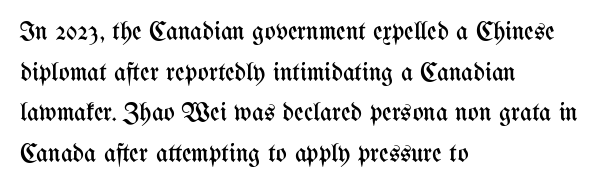
{"italic": "no", "bold": "no", "underline": "no", "align": "left", "line_spacing": "normal", "line_spacing_ratio": 1.56, "letter_spacing": "normal", "letter_spacing_em": 0.0, "glyph_px": 26}
